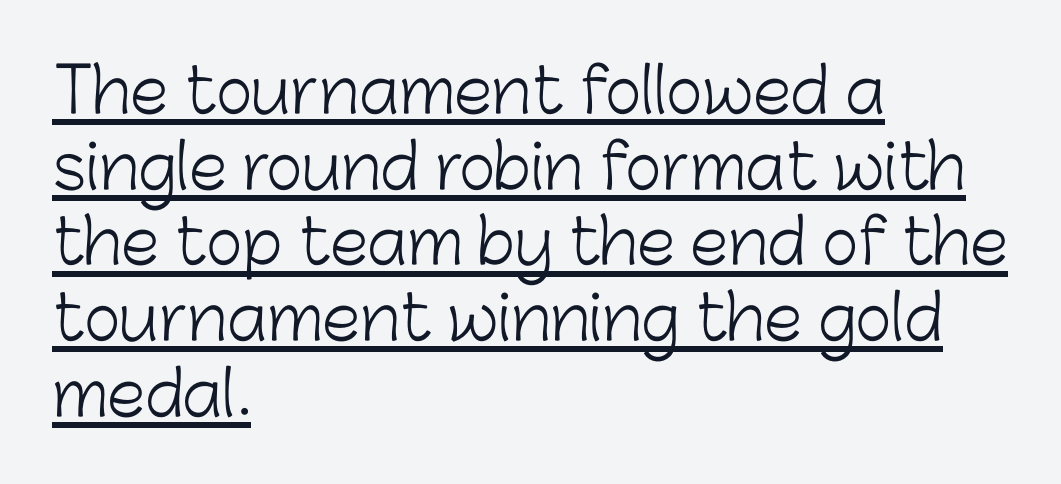
The image shows 62 px light sans-serif type, upright; set left-aligned, line spacing 1.22x, normal letter spacing, underlined; low stroke contrast and a medium x-height.
